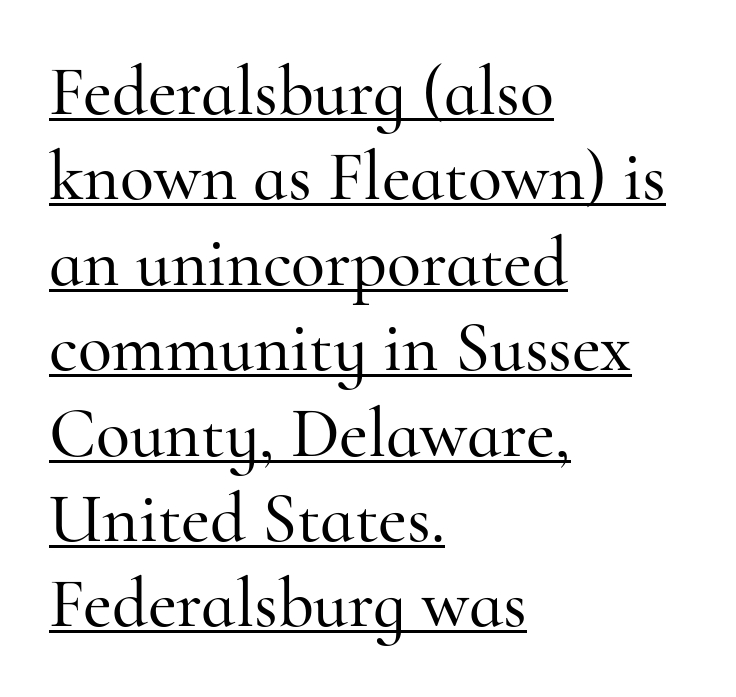
The image shows 70 px serif type, upright; set left-aligned, line spacing 1.22x, normal letter spacing, underlined; high stroke contrast and a small x-height.
